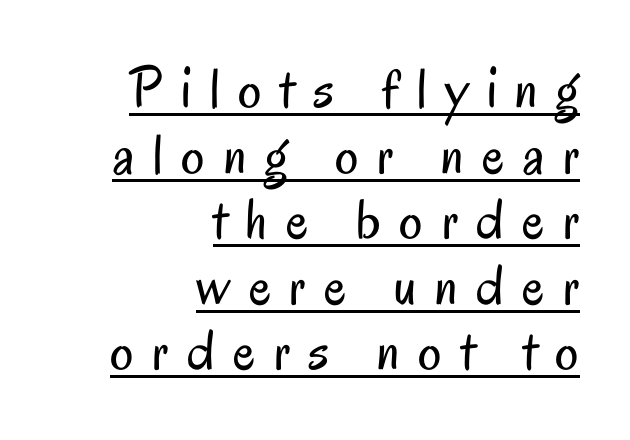
Q: Is the text bold? A: No.
Q: Is the text italic (slanted)? A: No, it is upright.
Q: Is the typeface a serif or a sans-serif typeface? A: Sans-serif.
Q: Is the text underlined? A: Yes.
Q: How is the paragraph aligned? A: Right-aligned.
Q: Is the spacing between letters normal or unusually wide? A: Unusually wide.
Q: Is the spacing between lines tight, normal or loose? A: Tight.
Q: Width (condensed, normal, or wide)? A: Condensed.
Q: Stroke contrast? A: Low.
Q: x-height? A: Small.
Q: Monospaced? A: No.
